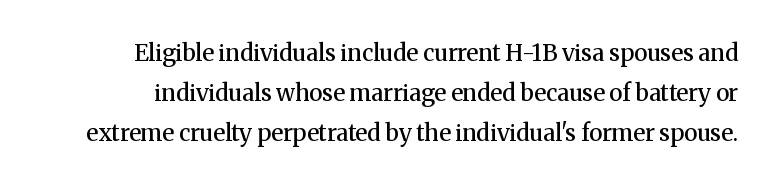
{"italic": "no", "bold": "semi", "underline": "no", "line_spacing_ratio": 1.74, "letter_spacing": "normal", "letter_spacing_em": 0.0, "glyph_px": 23}
